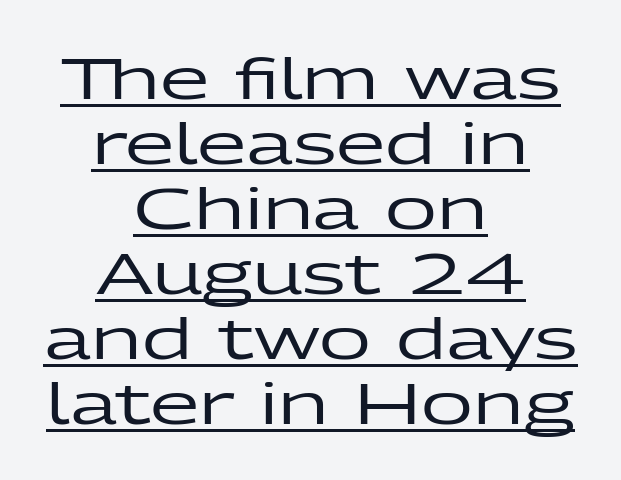
{"serif": "no", "italic": "no", "width": "wide", "stroke_contrast": "low", "x_height": "medium", "monospaced": "no", "underline": "yes", "align": "center", "line_spacing": "tight", "line_spacing_ratio": 1.14, "letter_spacing": "normal", "letter_spacing_em": 0.0, "glyph_px": 57}
